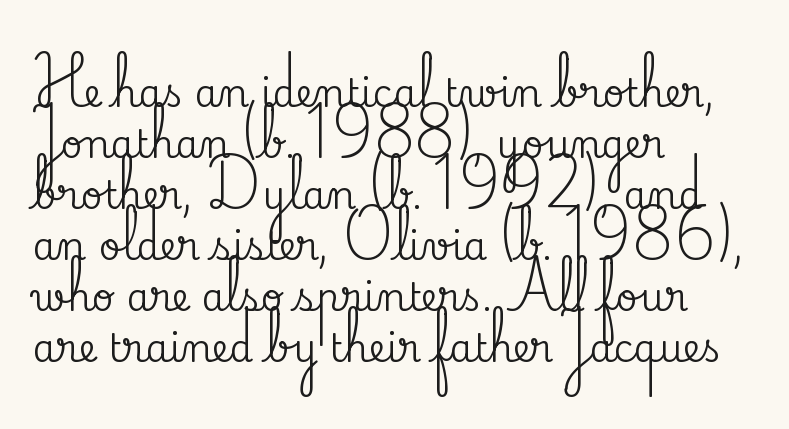
The image shows 38 px serif type, upright; set left-aligned, normal line spacing (1.34x), normal letter spacing, not underlined; medium stroke contrast and a small x-height.
